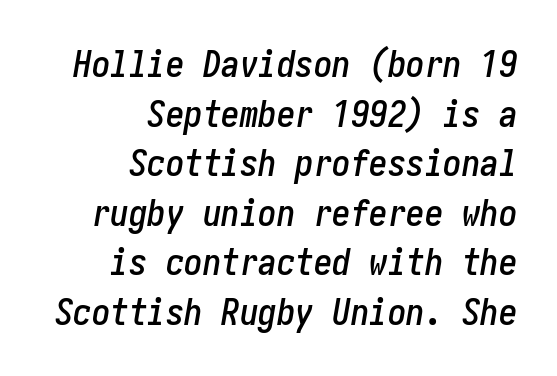
{"italic": "yes", "lean": "right", "slant_degrees": 10, "width": "condensed", "stroke_contrast": "low", "x_height": "medium", "underline": "no", "align": "right", "line_spacing": "normal", "line_spacing_ratio": 1.34, "letter_spacing": "normal", "letter_spacing_em": 0.0, "glyph_px": 37}
